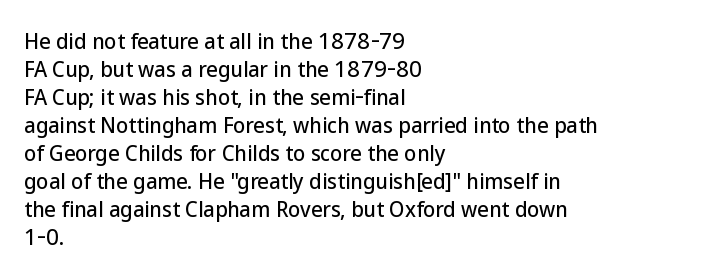
Q: Is the text italic (slanted)? A: No, it is upright.
Q: Is the text underlined? A: No.
Q: How is the paragraph aligned? A: Left-aligned.
Q: Is the spacing between letters normal or unusually wide? A: Normal.
Q: Is the spacing between lines tight, normal or loose? A: Normal.
